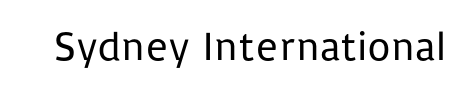
The strip under each line holds only bare page. Summary of weight: not heavy and not bold. Do the letters lean? They stand straight. A typesetter would call this zero additional tracking. Note: no serifs on the glyphs.
